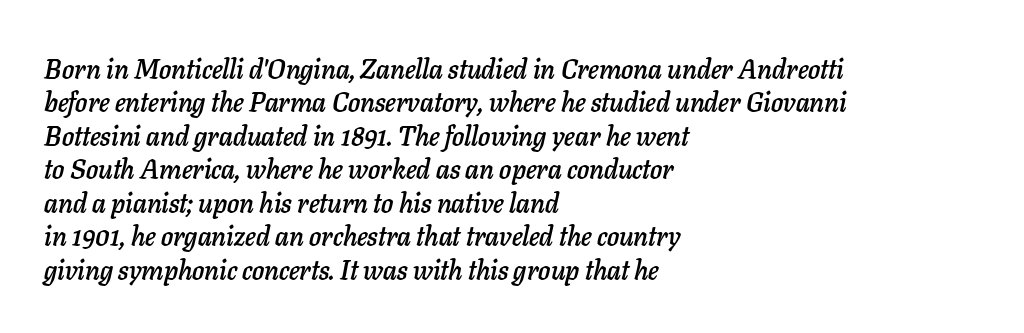
It's the slanting kind of type. Check the space under the baseline: it is left empty. This rendering leaves character spacing at its baseline value. Notice how the passage keeps a crisp vertical edge on the left only.
